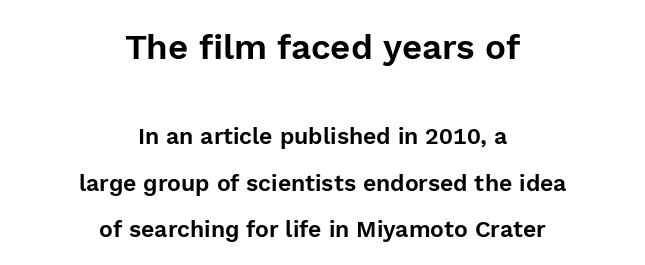
The image shows 35 px sans-serif type, upright; set centered, loose line spacing (2.01x), normal letter spacing, not underlined; the first (top) block is 1.52x larger; a medium x-height.
